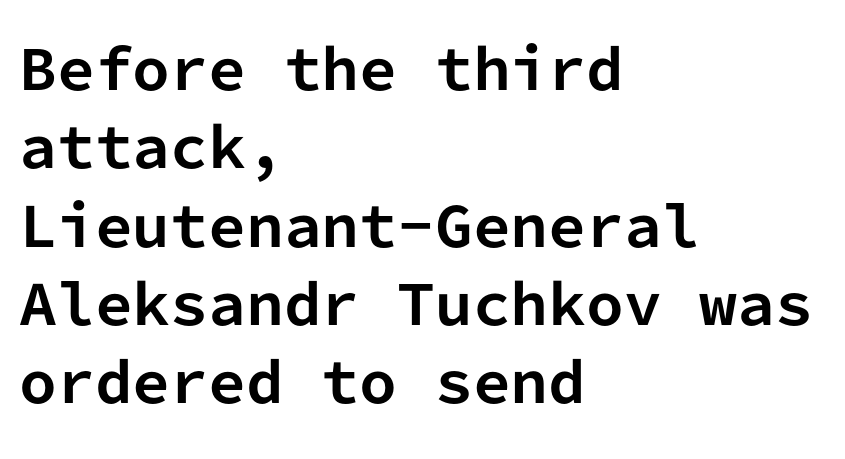
{"serif": "no", "italic": "no", "bold": "yes", "weight": "bold", "width": "normal", "stroke_contrast": "low", "x_height": "medium", "monospaced": "yes", "underline": "no", "align": "left", "line_spacing": "normal", "line_spacing_ratio": 1.45, "letter_spacing": "normal", "letter_spacing_em": 0.0, "glyph_px": 54}
